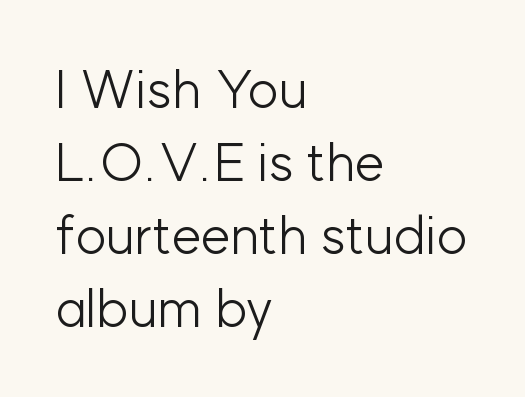
Q: Is the text bold? A: No.
Q: Is the text italic (slanted)? A: No, it is upright.
Q: Is the typeface a serif or a sans-serif typeface? A: Sans-serif.
Q: Is the text underlined? A: No.
Q: How is the paragraph aligned? A: Left-aligned.
Q: Is the spacing between letters normal or unusually wide? A: Normal.
Q: Is the spacing between lines tight, normal or loose? A: Normal.
Q: Width (condensed, normal, or wide)? A: Normal.
Q: Stroke contrast? A: Low.
Q: x-height? A: Medium.
Q: Monospaced? A: No.
